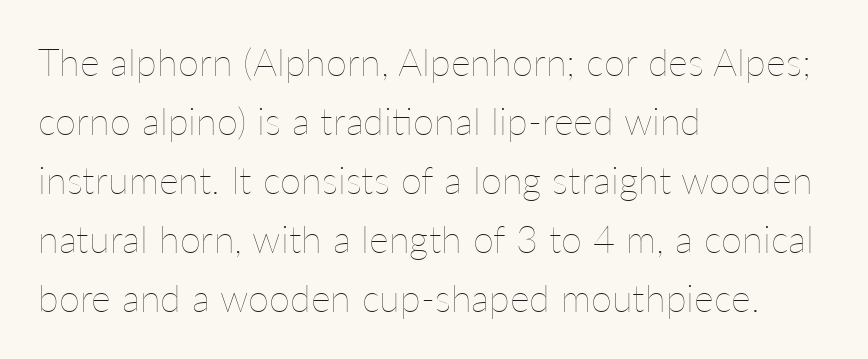
Q: Is the text bold? A: No.
Q: Is the text italic (slanted)? A: No, it is upright.
Q: Is the text underlined? A: No.
Q: How is the paragraph aligned? A: Left-aligned.
Q: Is the spacing between letters normal or unusually wide? A: Normal.
Q: Is the spacing between lines tight, normal or loose? A: Normal.
Q: Width (condensed, normal, or wide)? A: Normal.
Q: Stroke contrast? A: Low.
Q: x-height? A: Medium.
Q: Monospaced? A: No.
